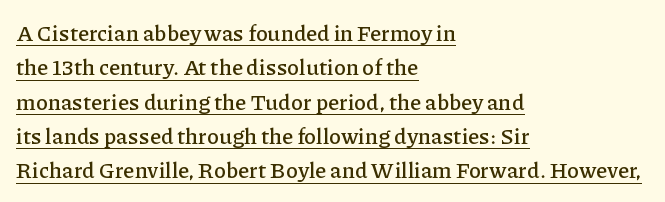
{"italic": "no", "underline": "yes", "align": "left", "line_spacing": "normal", "line_spacing_ratio": 1.56, "letter_spacing": "normal", "letter_spacing_em": 0.0, "glyph_px": 22}
